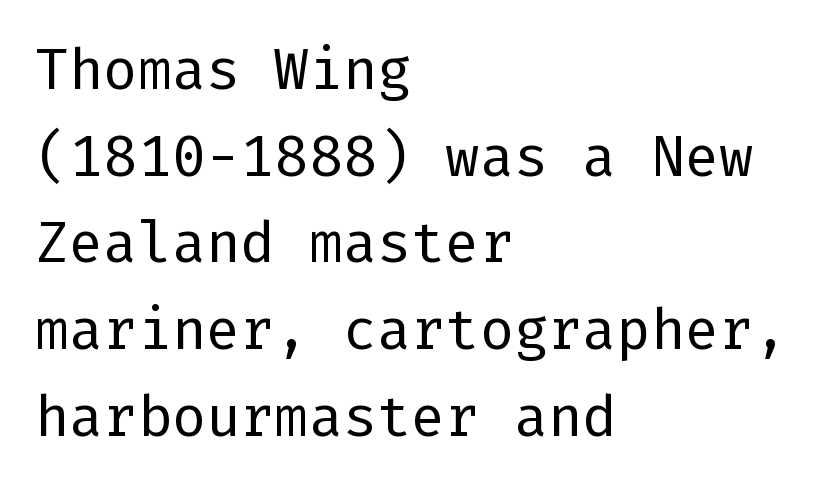
{"serif": "no", "italic": "no", "bold": "no", "weight": "regular", "width": "normal", "stroke_contrast": "low", "x_height": "medium", "underline": "no", "align": "left", "line_spacing": "normal", "line_spacing_ratio": 1.52, "letter_spacing": "normal", "letter_spacing_em": 0.0, "glyph_px": 57}
